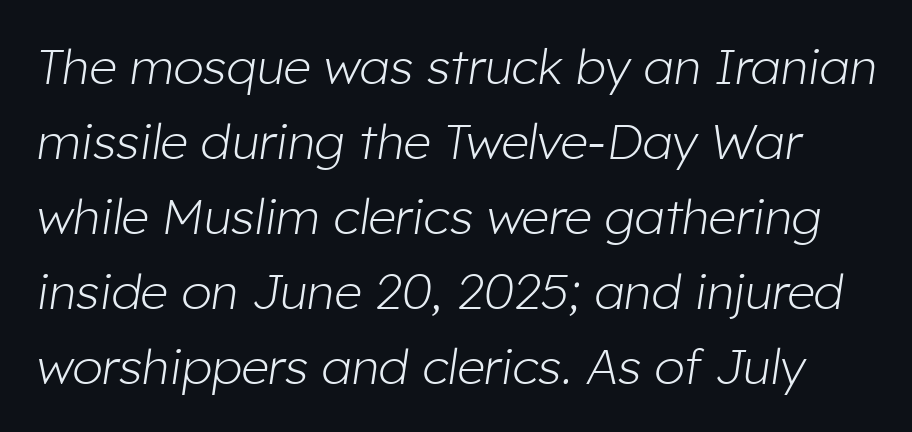
Q: Is the text bold? A: No.
Q: Is the text italic (slanted)? A: Yes, it leans right by about 8 degrees.
Q: Is the text underlined? A: No.
Q: Is the spacing between letters normal or unusually wide? A: Normal.
Q: Is the spacing between lines tight, normal or loose? A: Normal.
Q: Width (condensed, normal, or wide)? A: Normal.
Q: Stroke contrast? A: Low.
Q: x-height? A: Medium.
Q: Monospaced? A: No.
